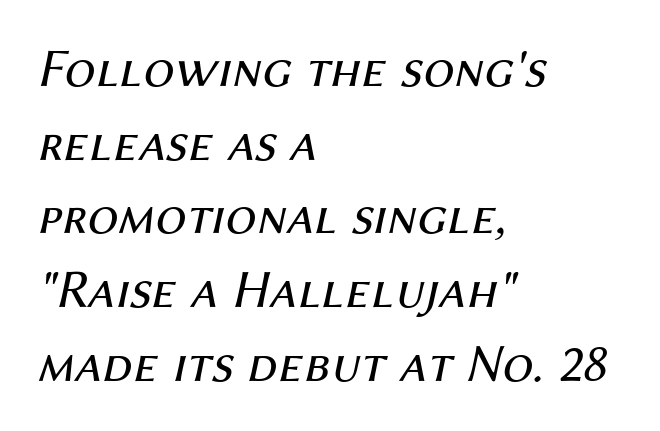
{"italic": "yes", "lean": "right", "slant_degrees": 12, "bold": "no", "weight": "regular", "width": "normal", "stroke_contrast": "medium", "x_height": "medium", "monospaced": "no", "underline": "no", "align": "left", "line_spacing": "normal", "line_spacing_ratio": 1.34, "letter_spacing": "normal", "letter_spacing_em": 0.0, "glyph_px": 55}
